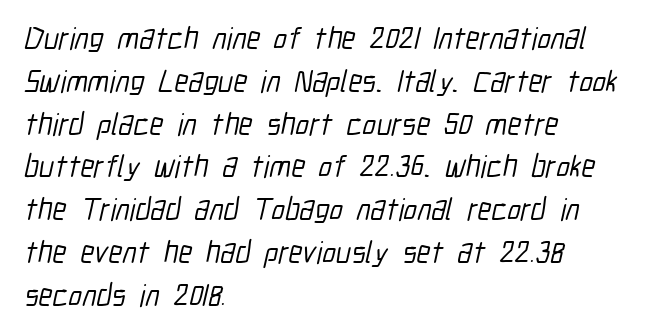
{"serif": "no", "width": "condensed", "stroke_contrast": "low", "x_height": "medium", "monospaced": "no", "underline": "no", "align": "left", "line_spacing": "normal", "line_spacing_ratio": 1.38, "letter_spacing": "normal", "letter_spacing_em": 0.0, "glyph_px": 31}
